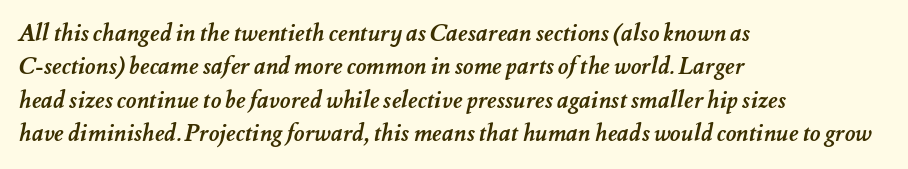
Q: Is the text bold? A: Yes.
Q: Is the text underlined? A: No.
Q: How is the paragraph aligned? A: Left-aligned.
Q: Is the spacing between letters normal or unusually wide? A: Normal.
Q: Is the spacing between lines tight, normal or loose? A: Normal.
